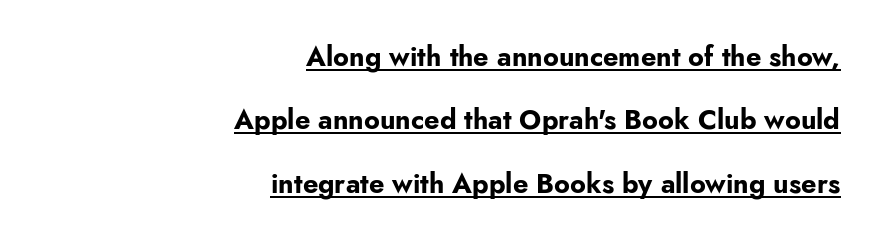
Q: Is the text bold? A: Yes.
Q: Is the text italic (slanted)? A: No, it is upright.
Q: Is the text underlined? A: Yes.
Q: How is the paragraph aligned? A: Right-aligned.
Q: Is the spacing between letters normal or unusually wide? A: Normal.
Q: Is the spacing between lines tight, normal or loose? A: Loose.
